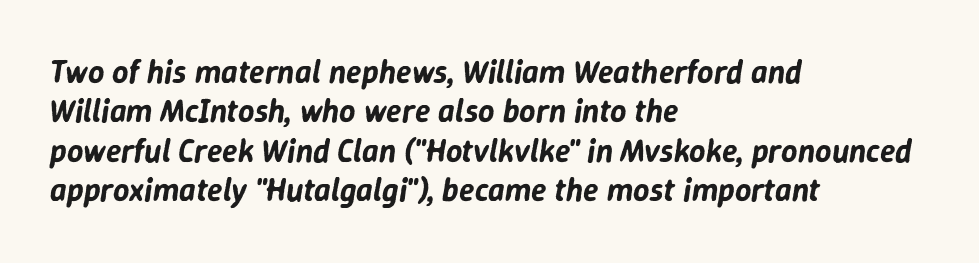
The image shows 32 px text type, italic (leaning right); set left-aligned, line spacing 1.23x, normal letter spacing, not underlined; low stroke contrast and a medium x-height.
